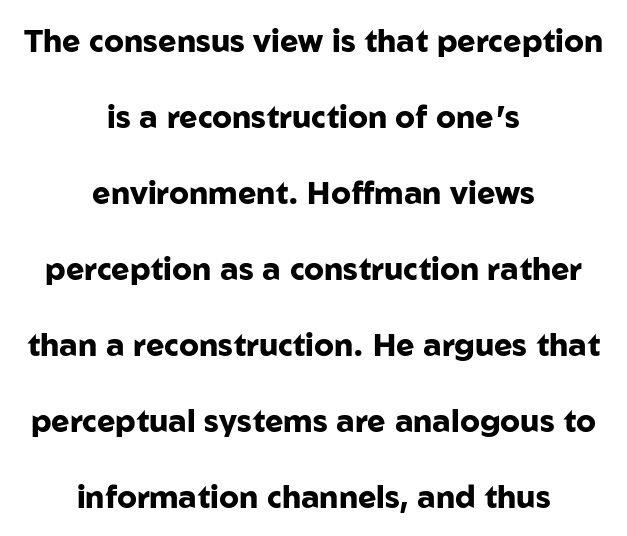
The whitespace from short lines is split evenly between both sides. Nope, no serifs anywhere on these letters. Words appear dense and cohesive because spacing is normal. You could not count columns in this text — the font is proportionally spaced. In terms of posture, this sample is upright. Notice the wide empty band between every row — that's loose leading.
